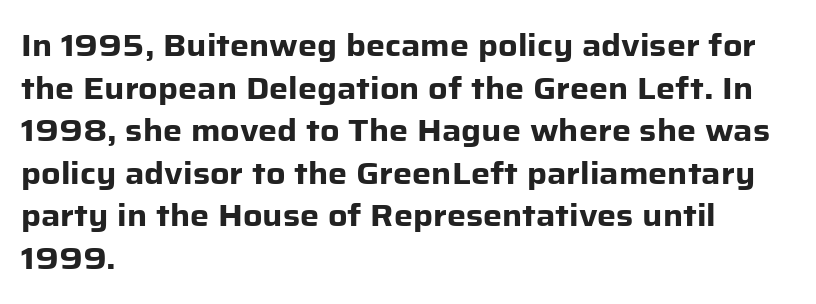
Does the leading feel generous? No, just average. The passage shown has conventional tracking throughout. Grotesque or geometric, the face here clearly has no serifs. Teacher's note: observe the even left margin — that is flush-left alignment. As a designer I'd log this as weight 700, bold. Underline: absent.
